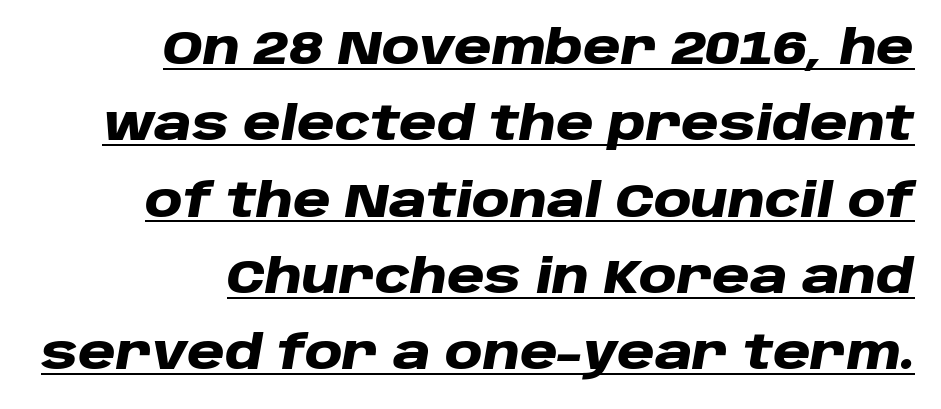
Nothing unusual about the tracking: characters are spaced as the font intends. Is the type slanted? Yes — the strokes lean at a clear angle. The passage shown stacks its lines at a standard gap. The typesetter chose a ragged-left arrangement here.
